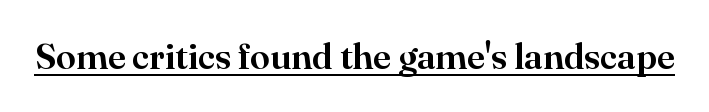
The image shows 36 px serif type, upright; set normal letter spacing, underlined; high stroke contrast and a small x-height.
